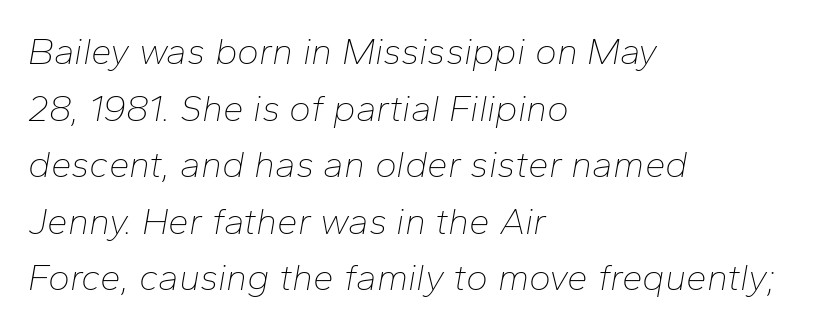
Q: Is the text bold? A: No.
Q: Is the text italic (slanted)? A: Yes, it leans right by about 10 degrees.
Q: Is the text underlined? A: No.
Q: How is the paragraph aligned? A: Left-aligned.
Q: Is the spacing between letters normal or unusually wide? A: Normal.
Q: Is the spacing between lines tight, normal or loose? A: Normal.
Q: Width (condensed, normal, or wide)? A: Normal.
Q: Stroke contrast? A: Low.
Q: x-height? A: Medium.
Q: Monospaced? A: No.
